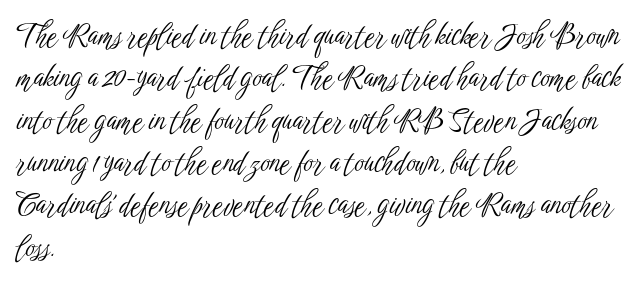
The rendering uses natural spacing where letterforms have individual widths. Spacing between characters is what you'd get straight out of the box. Unmarked baselines from the first word to the last. A quiet, ordinary-to-light weight characterises the typeface.
